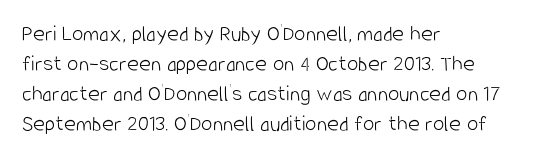
{"italic": "no", "bold": "no", "underline": "no", "align": "left", "line_spacing": "normal", "line_spacing_ratio": 1.31, "letter_spacing": "normal", "letter_spacing_em": 0.0, "glyph_px": 23}
